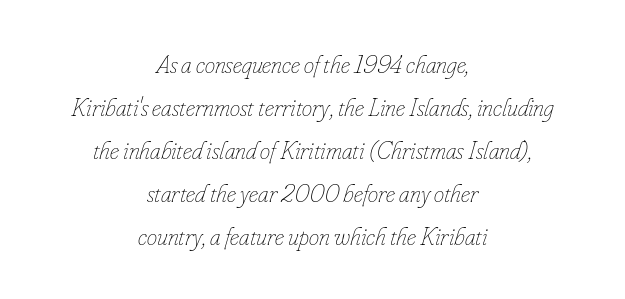
Q: Is the text bold? A: No.
Q: Is the text italic (slanted)? A: Yes, it leans right by about 16 degrees.
Q: Is the text underlined? A: No.
Q: How is the paragraph aligned? A: Centered.
Q: Is the spacing between letters normal or unusually wide? A: Normal.
Q: Is the spacing between lines tight, normal or loose? A: Normal.
